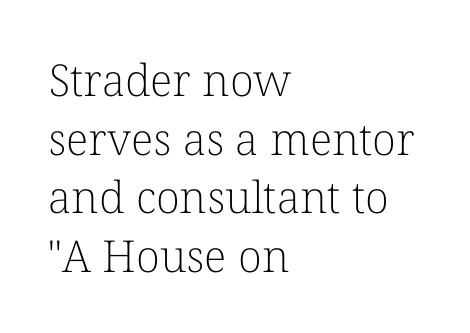
{"serif": "yes", "italic": "no", "bold": "no", "weight": "light", "width": "normal", "stroke_contrast": "low", "x_height": "medium", "monospaced": "no", "underline": "no", "align": "left", "line_spacing": "normal", "line_spacing_ratio": 1.33, "letter_spacing": "normal", "letter_spacing_em": 0.0, "glyph_px": 44}
